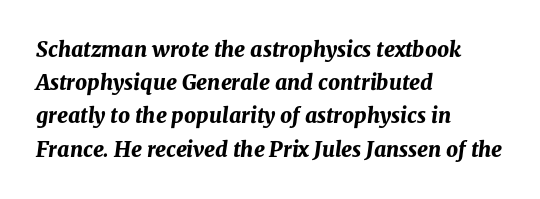
{"italic": "yes", "lean": "right", "slant_degrees": 8, "bold": "yes", "underline": "no", "align": "left", "line_spacing": "normal", "line_spacing_ratio": 1.58, "letter_spacing": "normal", "letter_spacing_em": 0.0, "glyph_px": 21}
